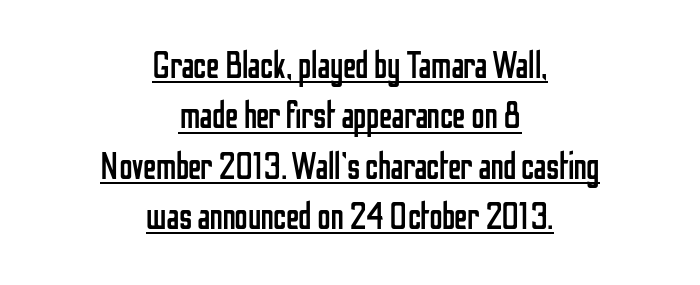
{"serif": "no", "italic": "no", "bold": "no", "weight": "regular", "width": "condensed", "stroke_contrast": "low", "x_height": "medium", "monospaced": "no", "underline": "yes", "align": "center", "line_spacing": "normal", "line_spacing_ratio": 1.36, "letter_spacing": "normal", "letter_spacing_em": 0.0, "glyph_px": 37}
